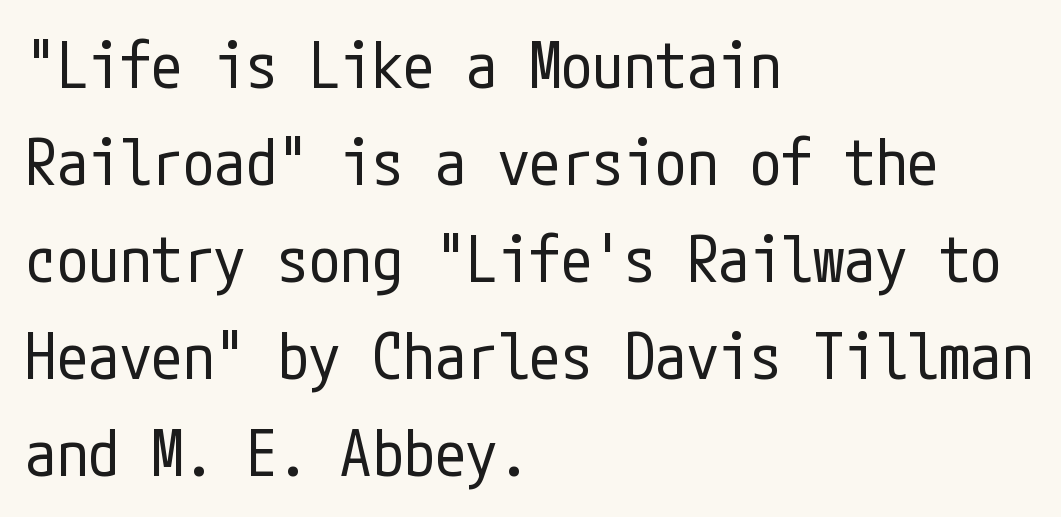
Q: Is the text bold? A: No.
Q: Is the text italic (slanted)? A: No, it is upright.
Q: Is the typeface a serif or a sans-serif typeface? A: Sans-serif.
Q: Is the text underlined? A: No.
Q: How is the paragraph aligned? A: Left-aligned.
Q: Is the spacing between letters normal or unusually wide? A: Normal.
Q: Is the spacing between lines tight, normal or loose? A: Normal.
Q: Width (condensed, normal, or wide)? A: Condensed.
Q: Stroke contrast? A: Low.
Q: x-height? A: Medium.
